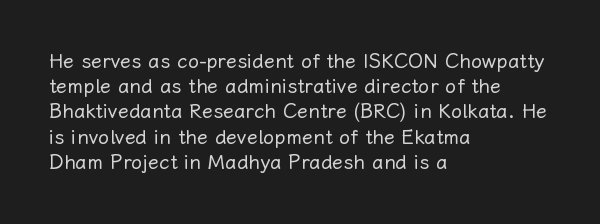
The image shows 20 px text type, upright; set left-aligned, normal line spacing (1.26x), normal letter spacing, not underlined.
